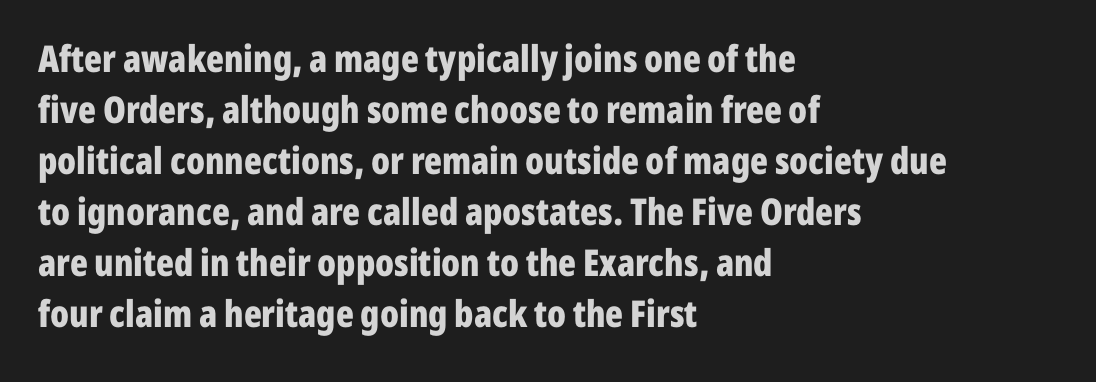
{"serif": "no", "italic": "no", "bold": "yes", "weight": "bold", "width": "condensed", "stroke_contrast": "low", "x_height": "medium", "monospaced": "no", "underline": "no", "align": "left", "line_spacing": "normal", "line_spacing_ratio": 1.38, "letter_spacing": "normal", "letter_spacing_em": 0.0, "glyph_px": 37}
